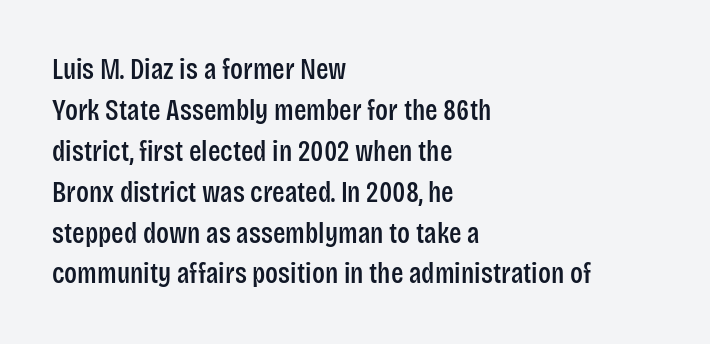
The image shows 29 px condensed sans-serif type, upright; set left-aligned, normal line spacing (1.41x), normal letter spacing, not underlined; low stroke contrast and a large x-height.
